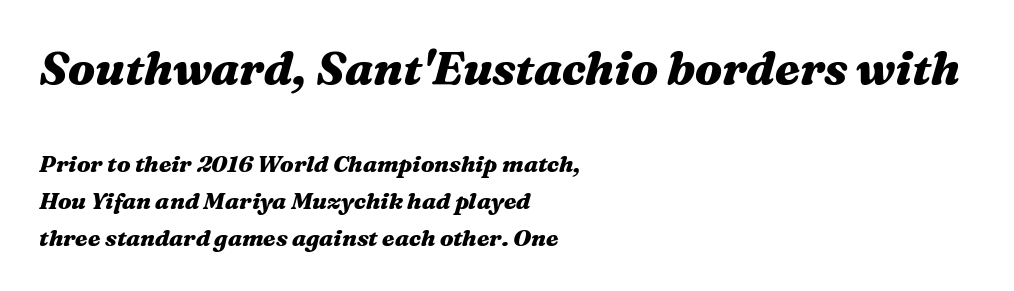
{"italic": "yes", "lean": "right", "slant_degrees": 16, "bold": "yes", "weight": "heavy", "width": "wide", "stroke_contrast": "medium", "x_height": "medium", "monospaced": "no", "underline": "no", "align": "left", "line_spacing": "normal", "line_spacing_ratio": 1.6, "letter_spacing": "normal", "letter_spacing_em": 0.0, "larger_block": "first", "size_ratio": 2.0, "glyph_px": 46}
